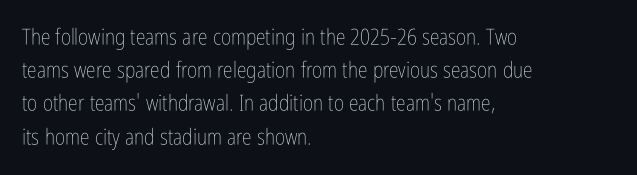
{"italic": "no", "bold": "no", "underline": "no", "align": "left", "line_spacing": "normal", "line_spacing_ratio": 1.51, "letter_spacing": "normal", "letter_spacing_em": 0.0, "glyph_px": 22}
